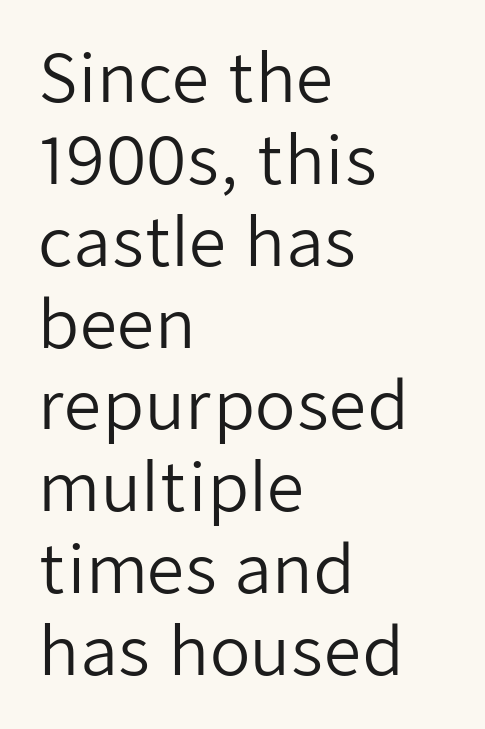
Q: Is the text bold? A: No.
Q: Is the text italic (slanted)? A: No, it is upright.
Q: Is the typeface a serif or a sans-serif typeface? A: Sans-serif.
Q: Is the text underlined? A: No.
Q: How is the paragraph aligned? A: Left-aligned.
Q: Is the spacing between letters normal or unusually wide? A: Normal.
Q: Width (condensed, normal, or wide)? A: Normal.
Q: Stroke contrast? A: Low.
Q: x-height? A: Medium.
Q: Monospaced? A: No.
